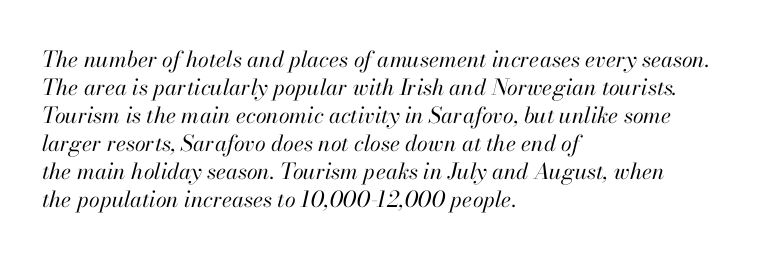
Plain, unruled lines of type. Vertically, the passage feels balanced, rows spaced as you'd expect. Summary of weight: not heavy and not bold. Words appear dense and cohesive because spacing is normal. An italicized treatment has been applied to the whole sample. All the whitespace from short lines collects on the right.
